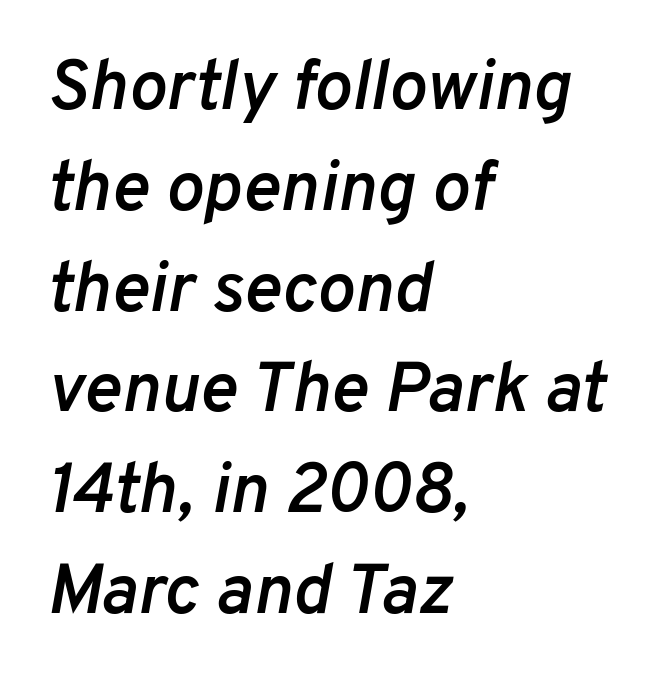
Type without underlining. What's the leading like? Ordinary, nothing unusual. Slightly chunky letters — semibold, I'd say, not full bold. Each line starts at the same left margin while the right side varies. Note the varied advance widths — an 'i' is clearly narrower than an 'm'.
